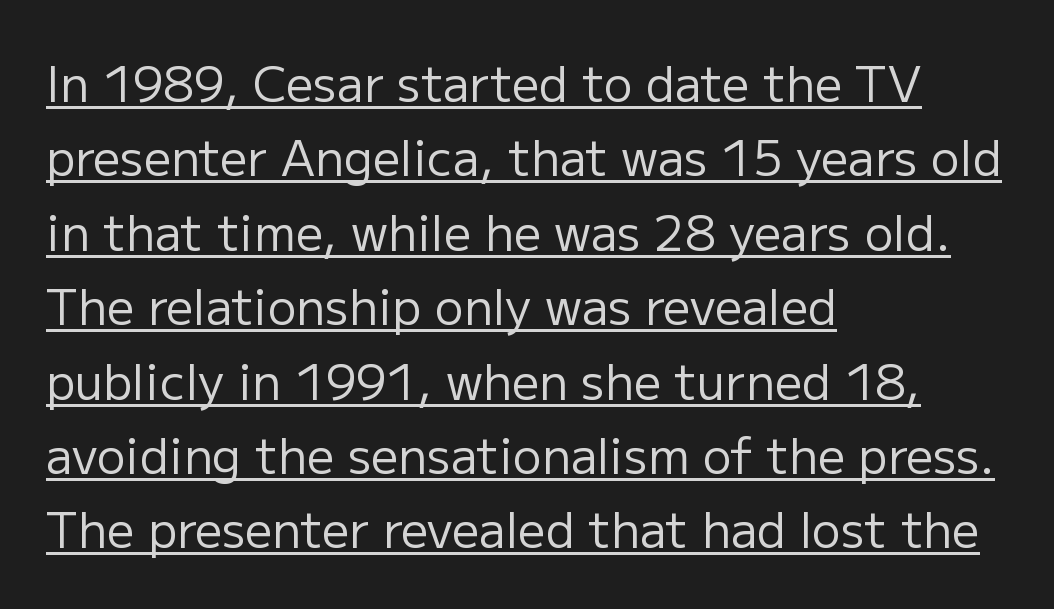
The image shows 48 px regular-weight sans-serif type, upright; set left-aligned, normal line spacing (1.55x), normal letter spacing, underlined; low stroke contrast and a medium x-height.
